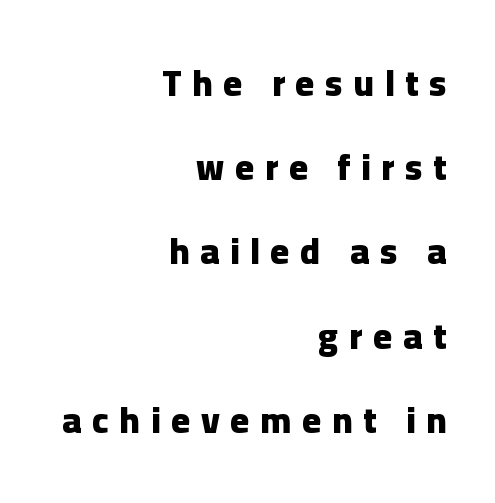
{"serif": "no", "italic": "no", "bold": "yes", "weight": "heavy", "width": "normal", "stroke_contrast": "low", "x_height": "medium", "monospaced": "no", "underline": "no", "align": "right", "line_spacing": "loose", "line_spacing_ratio": 2.34, "letter_spacing": "wide", "letter_spacing_em": 0.3, "glyph_px": 36}
